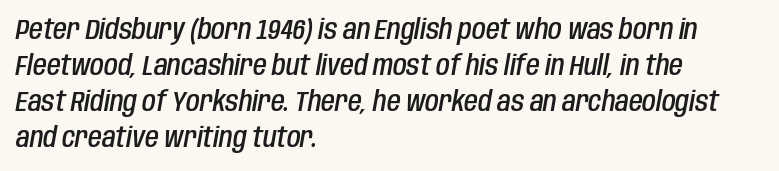
The image shows 28 px semibold, condensed type, italic (leaning right); set left-aligned, normal line spacing (1.29x), normal letter spacing, not underlined; low stroke contrast and a large x-height.
